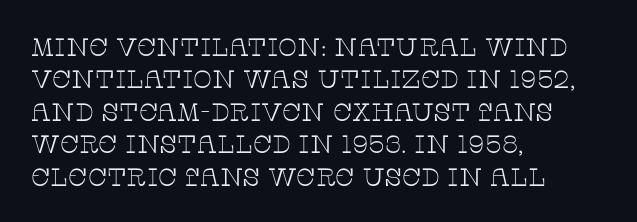
The image shows 25 px text type, upright; set left-aligned, normal line spacing (1.3x), normal letter spacing, not underlined.
